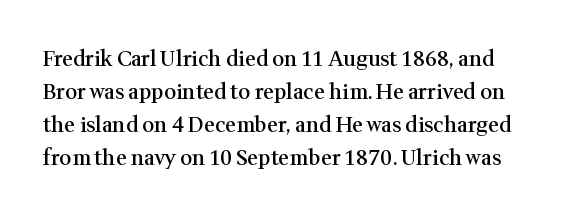
Clear beneath every line of the passage. The vertical gap from one line to the next is medium. The tracking reads as untouched default to a designer's eye. When letters stand straight like this, we call the style roman or upright. Notice the strokes are somewhat thickened but not fully heavy: this is a semibold.
